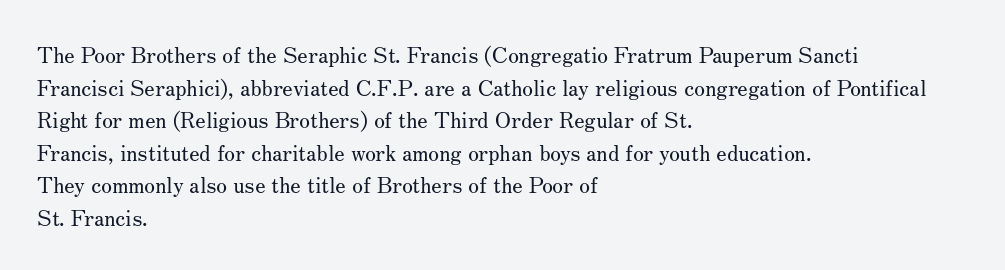
Rows of type keep a routine distance in the vertical direction. The space beneath each line is pristine and unruled. Which margin do the lines hug? The left one — the right edge is uneven. The letterforms sit shoulder to shoulder at normal distance.
